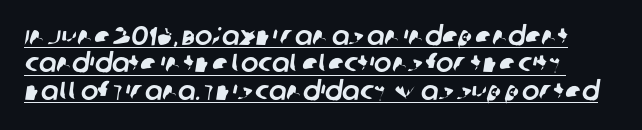
Rows of type sit shoulder to shoulder in the vertical direction. Honestly, the letter spacing is just normal — you wouldn't notice it. The words here are underlined.
